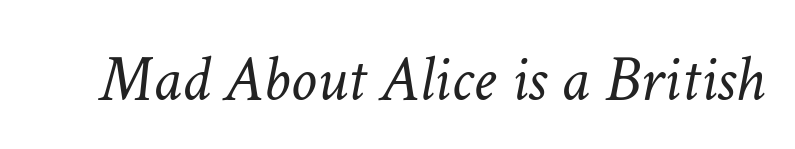
The image shows 66 px light type, italic (leaning right); set normal letter spacing, not underlined; low stroke contrast and a medium x-height.
